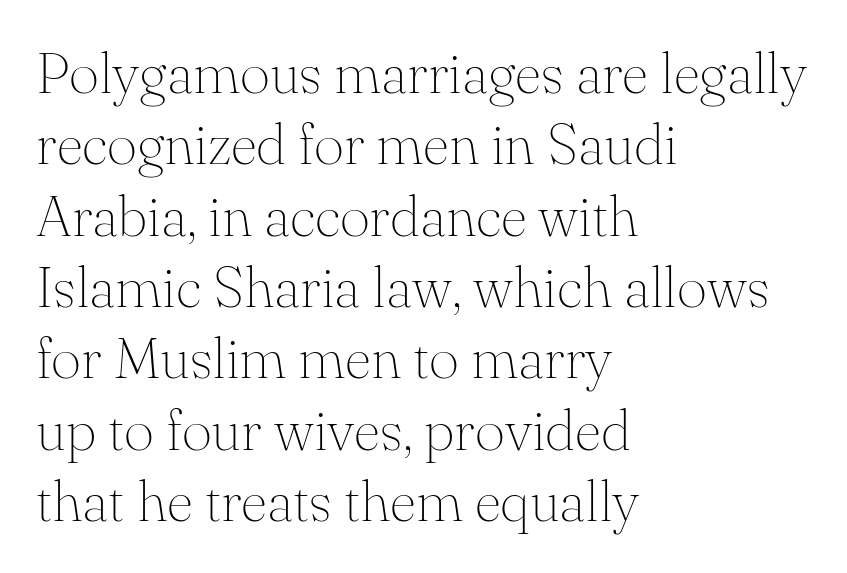
Q: Is the text bold? A: No.
Q: Is the text italic (slanted)? A: No, it is upright.
Q: Is the typeface a serif or a sans-serif typeface? A: Serif.
Q: Is the text underlined? A: No.
Q: How is the paragraph aligned? A: Left-aligned.
Q: Is the spacing between letters normal or unusually wide? A: Normal.
Q: Width (condensed, normal, or wide)? A: Normal.
Q: Stroke contrast? A: Medium.
Q: x-height? A: Small.
Q: Monospaced? A: No.
